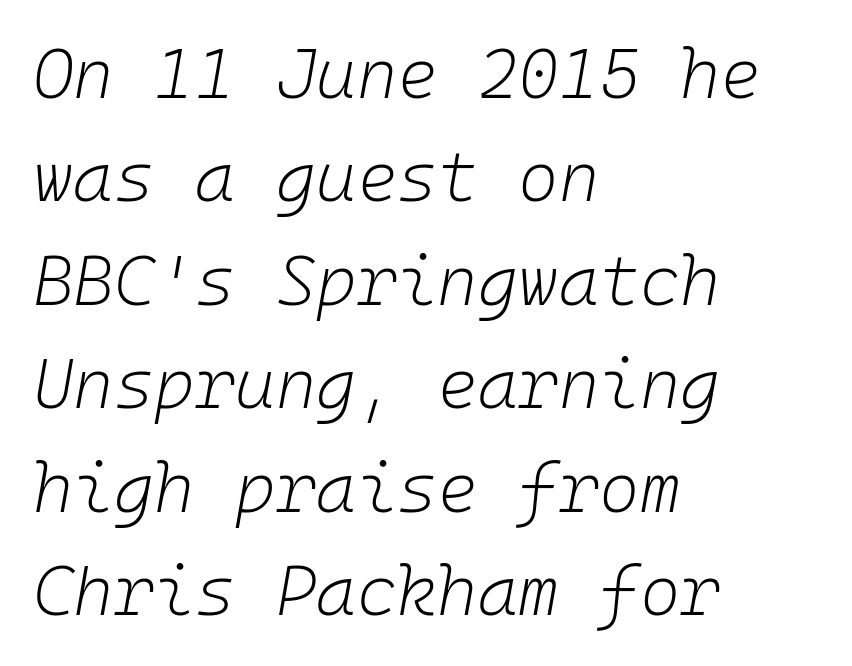
The image shows 69 px light type, italic (leaning right), monospaced; set left-aligned, normal line spacing (1.5x), normal letter spacing, not underlined; low stroke contrast and a medium x-height.
